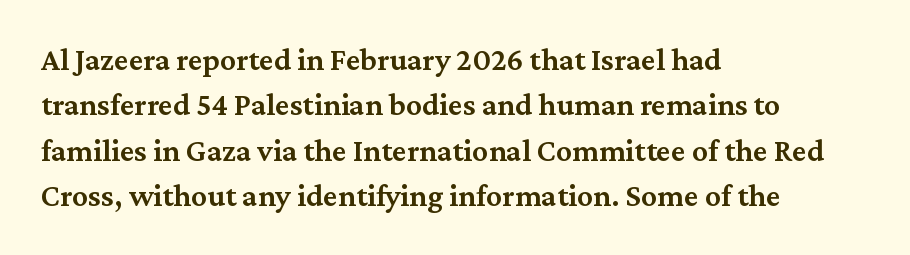
Q: Is the text bold? A: Semi-bold.
Q: Is the text italic (slanted)? A: No, it is upright.
Q: Is the typeface a serif or a sans-serif typeface? A: Serif.
Q: Is the text underlined? A: No.
Q: How is the paragraph aligned? A: Left-aligned.
Q: Is the spacing between letters normal or unusually wide? A: Normal.
Q: Is the spacing between lines tight, normal or loose? A: Normal.
Q: Width (condensed, normal, or wide)? A: Normal.
Q: Stroke contrast? A: Medium.
Q: x-height? A: Medium.
Q: Monospaced? A: No.
